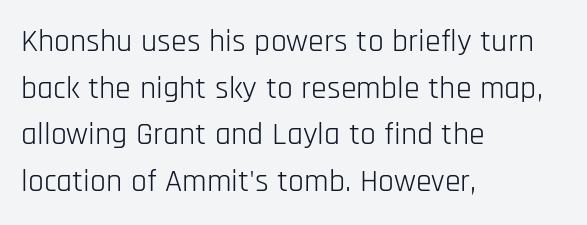
Q: Is the text bold? A: No.
Q: Is the text italic (slanted)? A: No, it is upright.
Q: Is the typeface a serif or a sans-serif typeface? A: Sans-serif.
Q: Is the text underlined? A: No.
Q: How is the paragraph aligned? A: Left-aligned.
Q: Is the spacing between letters normal or unusually wide? A: Normal.
Q: Is the spacing between lines tight, normal or loose? A: Normal.
Q: Width (condensed, normal, or wide)? A: Condensed.
Q: Stroke contrast? A: Low.
Q: x-height? A: Large.
Q: Monospaced? A: No.
